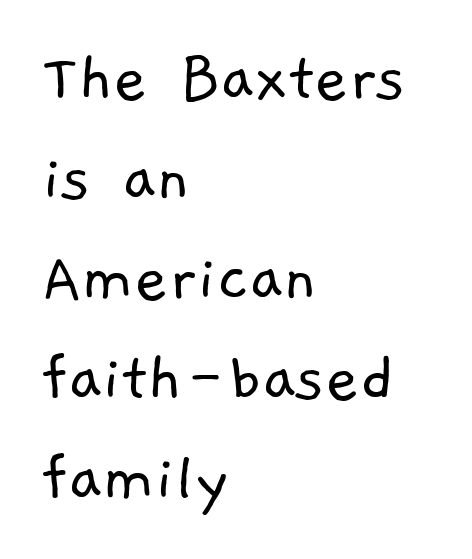
Where is the straight margin? On the left. The baseline area is clear. This sample has the flowing, uneven cadence of proportional lettering. Caption: face not bold, strokes unweighted. Stroke terminals: plain, sans-serif.
